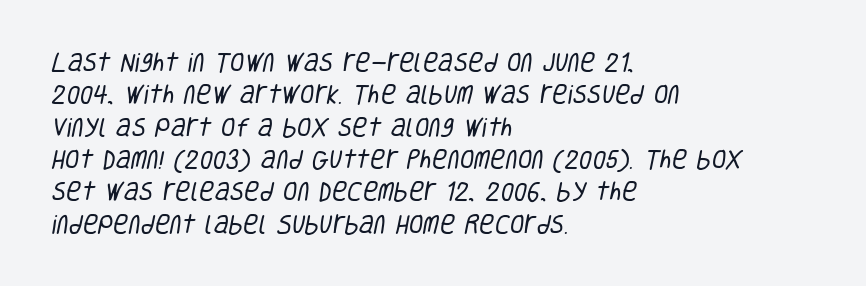
{"bold": "no", "underline": "no", "align": "left", "line_spacing": "normal", "line_spacing_ratio": 1.54, "letter_spacing": "normal", "letter_spacing_em": 0.0, "glyph_px": 21}
